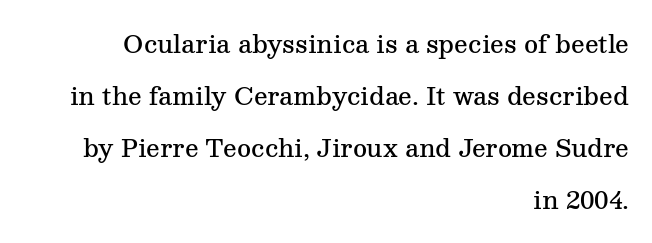
The image shows 24 px text type, upright; set right-aligned, loose line spacing (2.16x), normal letter spacing, not underlined.
